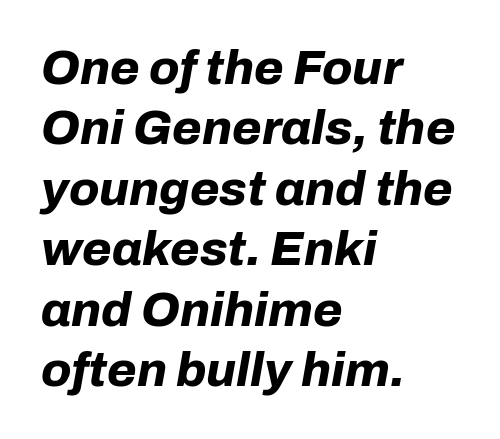
Q: Is the text bold? A: Yes.
Q: Is the text italic (slanted)? A: Yes, it leans right by about 10 degrees.
Q: Is the text underlined? A: No.
Q: How is the paragraph aligned? A: Left-aligned.
Q: Is the spacing between letters normal or unusually wide? A: Normal.
Q: Is the spacing between lines tight, normal or loose? A: Normal.
Q: Width (condensed, normal, or wide)? A: Normal.
Q: Stroke contrast? A: Low.
Q: x-height? A: Medium.
Q: Monospaced? A: No.
